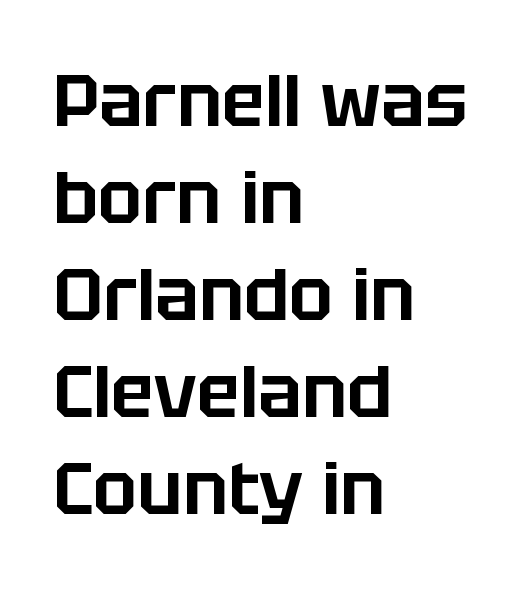
Q: Is the text italic (slanted)? A: No, it is upright.
Q: Is the typeface a serif or a sans-serif typeface? A: Sans-serif.
Q: Is the text underlined? A: No.
Q: How is the paragraph aligned? A: Left-aligned.
Q: Is the spacing between letters normal or unusually wide? A: Normal.
Q: Is the spacing between lines tight, normal or loose? A: Normal.
Q: Width (condensed, normal, or wide)? A: Normal.
Q: Stroke contrast? A: Low.
Q: x-height? A: Large.
Q: Monospaced? A: No.
